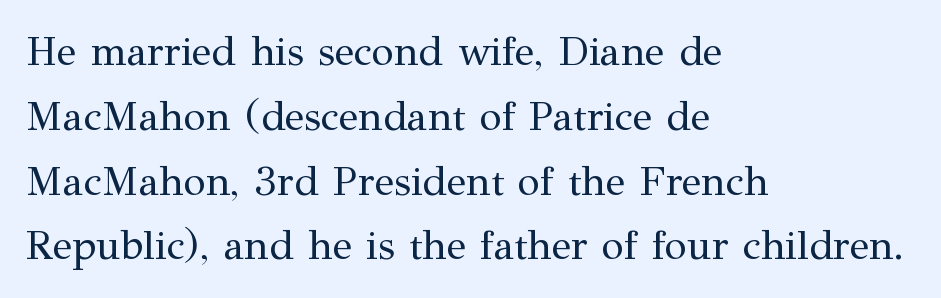
{"serif": "yes", "italic": "no", "bold": "no", "weight": "regular", "width": "normal", "stroke_contrast": "medium", "x_height": "medium", "monospaced": "no", "underline": "no", "align": "left", "line_spacing": "normal", "line_spacing_ratio": 1.58, "letter_spacing": "normal", "letter_spacing_em": 0.0, "glyph_px": 41}
